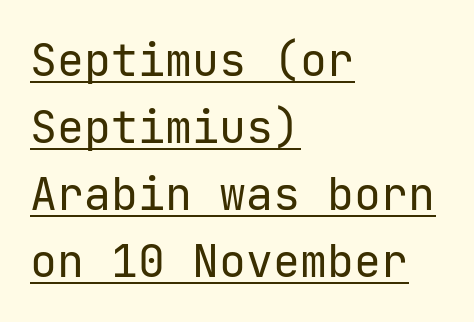
The image shows 45 px regular-weight sans-serif type, upright; set left-aligned, normal line spacing (1.49x), normal letter spacing, underlined; low stroke contrast and a medium x-height.
